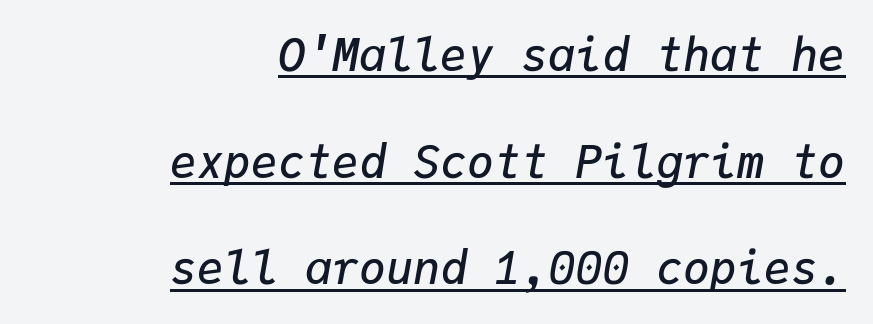
Here the designer chose a console-style face with uniform glyph widths. These lines are set flush right with a ragged left edge. Observe the lean: these are italic letterforms. Characters follow at the spacing the type designer built in.
